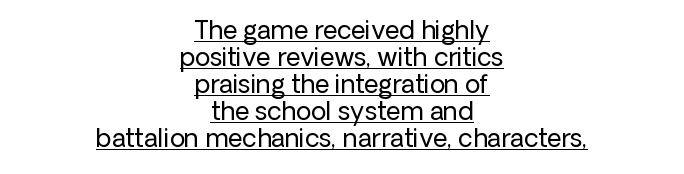
{"italic": "no", "bold": "no", "underline": "yes", "align": "center", "line_spacing": "tight", "line_spacing_ratio": 1.08, "letter_spacing": "normal", "letter_spacing_em": 0.0, "glyph_px": 25}
